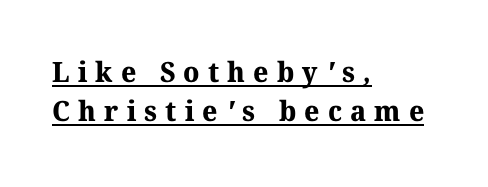
Q: Is the text bold? A: Yes.
Q: Is the typeface a serif or a sans-serif typeface? A: Serif.
Q: Is the text underlined? A: Yes.
Q: How is the paragraph aligned? A: Left-aligned.
Q: Is the spacing between letters normal or unusually wide? A: Unusually wide.
Q: Is the spacing between lines tight, normal or loose? A: Normal.
Q: Width (condensed, normal, or wide)? A: Normal.
Q: Stroke contrast? A: Medium.
Q: x-height? A: Medium.
Q: Monospaced? A: No.
